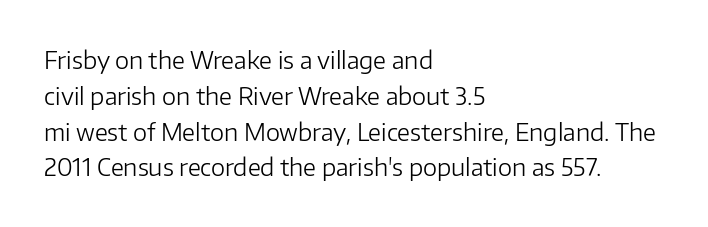
{"italic": "no", "bold": "no", "underline": "no", "align": "left", "line_spacing": "normal", "line_spacing_ratio": 1.49, "letter_spacing": "normal", "letter_spacing_em": 0.0, "glyph_px": 24}
